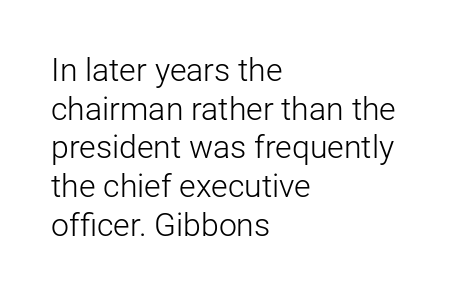
Each letter keeps its own natural width here, so spacing adapts to shape. Nobody touched the tracking dial on this one. Quick note: underline off. The lines in this sample share a left origin and differ only in where they stop. Posture: vertical. Note: no serifs on the glyphs.
